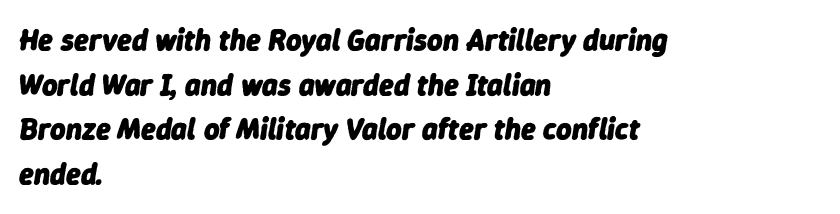
Q: Is the text bold? A: Yes.
Q: Is the text italic (slanted)? A: Yes, it leans right by about 9 degrees.
Q: Is the text underlined? A: No.
Q: How is the paragraph aligned? A: Left-aligned.
Q: Is the spacing between letters normal or unusually wide? A: Normal.
Q: Is the spacing between lines tight, normal or loose? A: Normal.
Q: Width (condensed, normal, or wide)? A: Normal.
Q: Stroke contrast? A: Low.
Q: x-height? A: Medium.
Q: Monospaced? A: No.
